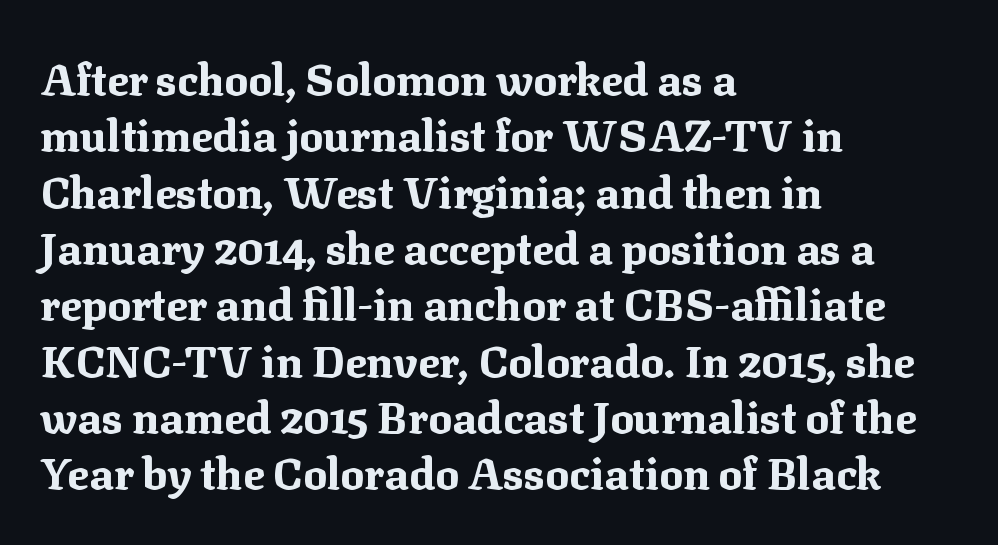
The image shows 44 px bold serif type, upright; set left-aligned, normal line spacing (1.28x), normal letter spacing, not underlined; medium stroke contrast and a medium x-height.
